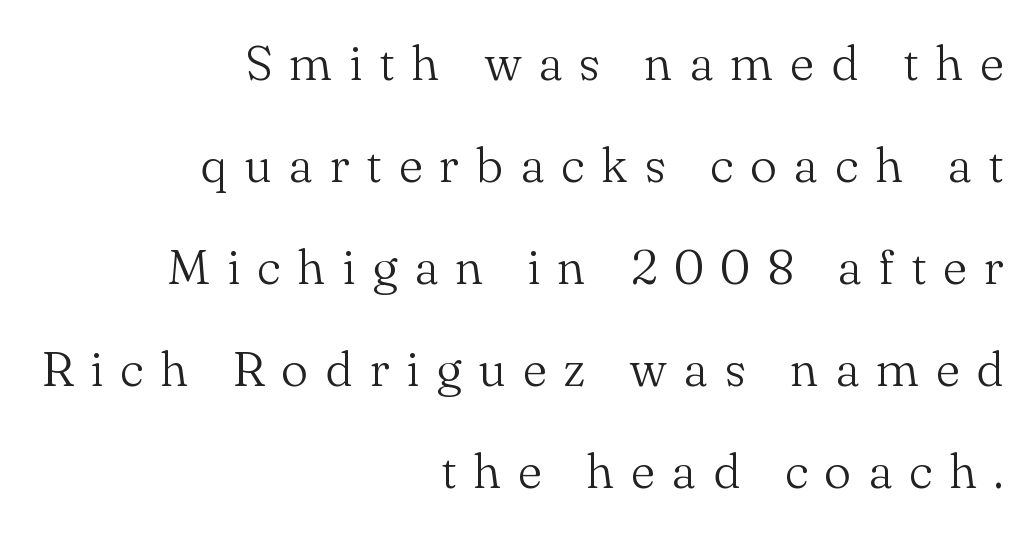
Compared with typical paragraphs, the rows here are farther apart. This sample uses a serif face. Stems here are at most as thick as an everyday book face. Note the varied advance widths — an 'i' is clearly narrower than an 'm'.
